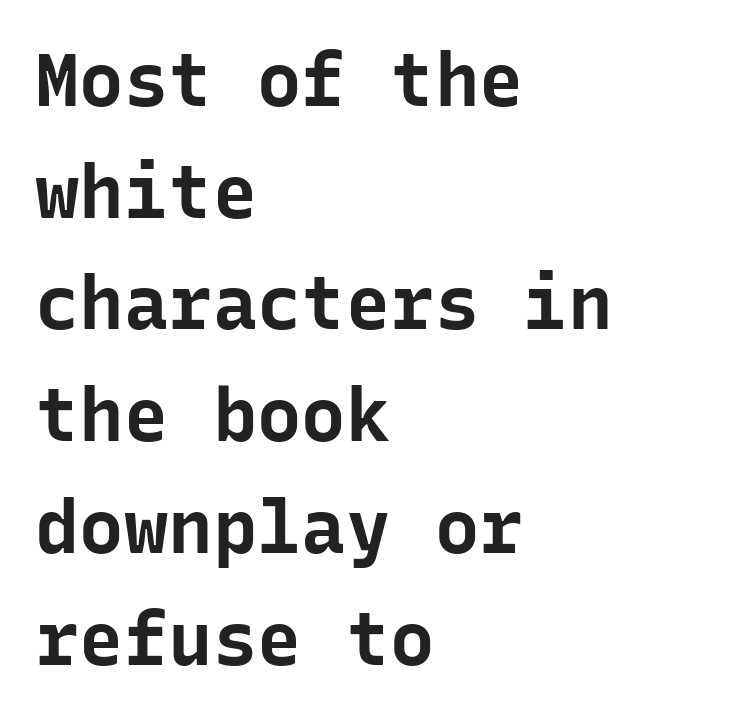
The image shows 74 px bold sans-serif type, upright, monospaced; set left-aligned, normal line spacing (1.51x), normal letter spacing, not underlined; low stroke contrast and a medium x-height.
